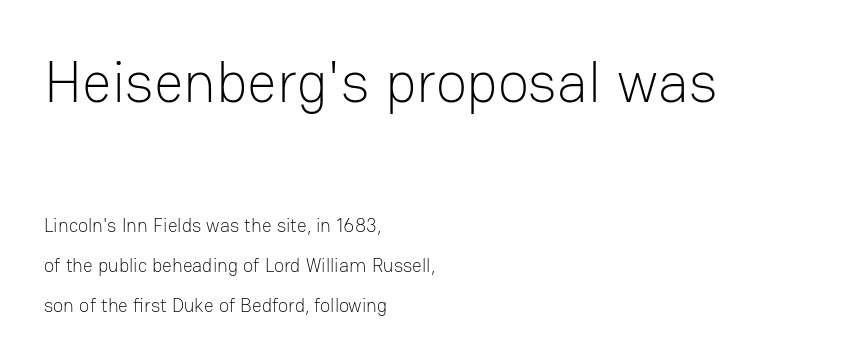
Each new line begins a long way beneath the previous one. A typesetter would label this face a sans. Think standard paragraph weight, or any step lighter than that. Horizontal alignment here is leftward, the default for most running prose.
